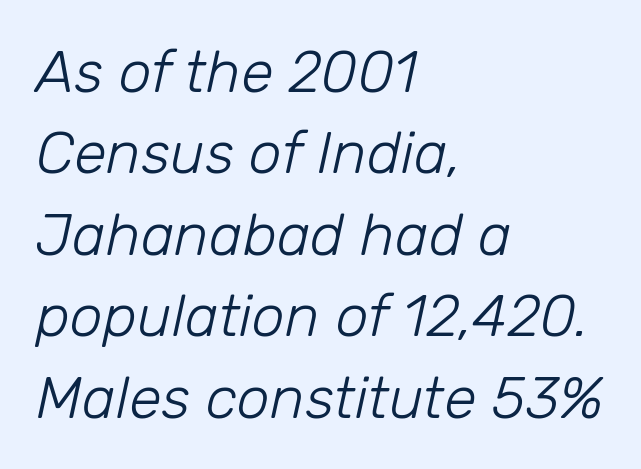
Q: Is the text bold? A: No.
Q: Is the text italic (slanted)? A: Yes, it leans right by about 12 degrees.
Q: Is the text underlined? A: No.
Q: How is the paragraph aligned? A: Left-aligned.
Q: Is the spacing between letters normal or unusually wide? A: Normal.
Q: Is the spacing between lines tight, normal or loose? A: Normal.
Q: Width (condensed, normal, or wide)? A: Normal.
Q: Stroke contrast? A: Low.
Q: x-height? A: Medium.
Q: Monospaced? A: No.
